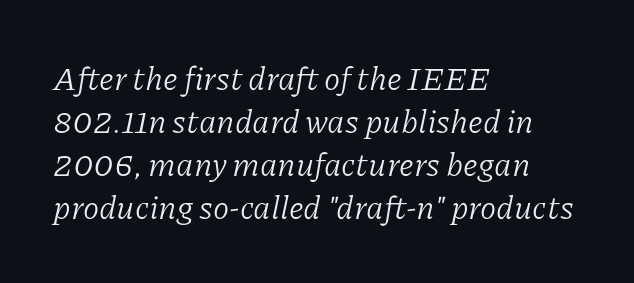
Q: Is the text bold? A: No.
Q: Is the text italic (slanted)? A: Yes, it leans right by about 11 degrees.
Q: Is the typeface a serif or a sans-serif typeface? A: Serif.
Q: Is the text underlined? A: No.
Q: How is the paragraph aligned? A: Left-aligned.
Q: Is the spacing between letters normal or unusually wide? A: Normal.
Q: Is the spacing between lines tight, normal or loose? A: Normal.
Q: Width (condensed, normal, or wide)? A: Normal.
Q: Stroke contrast? A: Low.
Q: x-height? A: Medium.
Q: Monospaced? A: No.
